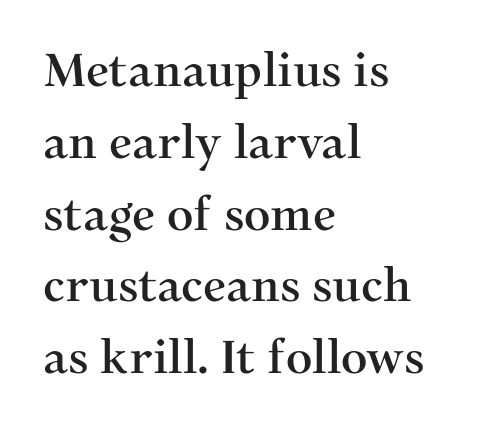
The image shows 46 px serif type, upright; set left-aligned, normal line spacing (1.56x), normal letter spacing, not underlined; medium stroke contrast and a medium x-height.
